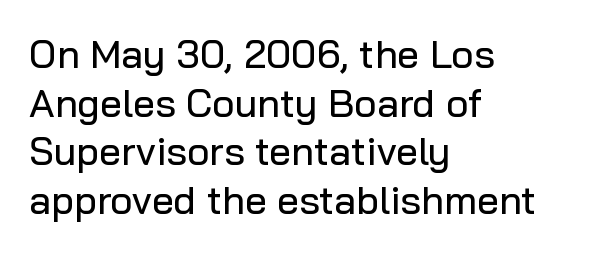
Q: Is the text italic (slanted)? A: No, it is upright.
Q: Is the typeface a serif or a sans-serif typeface? A: Sans-serif.
Q: Is the text underlined? A: No.
Q: How is the paragraph aligned? A: Left-aligned.
Q: Is the spacing between letters normal or unusually wide? A: Normal.
Q: Is the spacing between lines tight, normal or loose? A: Normal.
Q: Width (condensed, normal, or wide)? A: Normal.
Q: Stroke contrast? A: Low.
Q: x-height? A: Medium.
Q: Monospaced? A: No.
